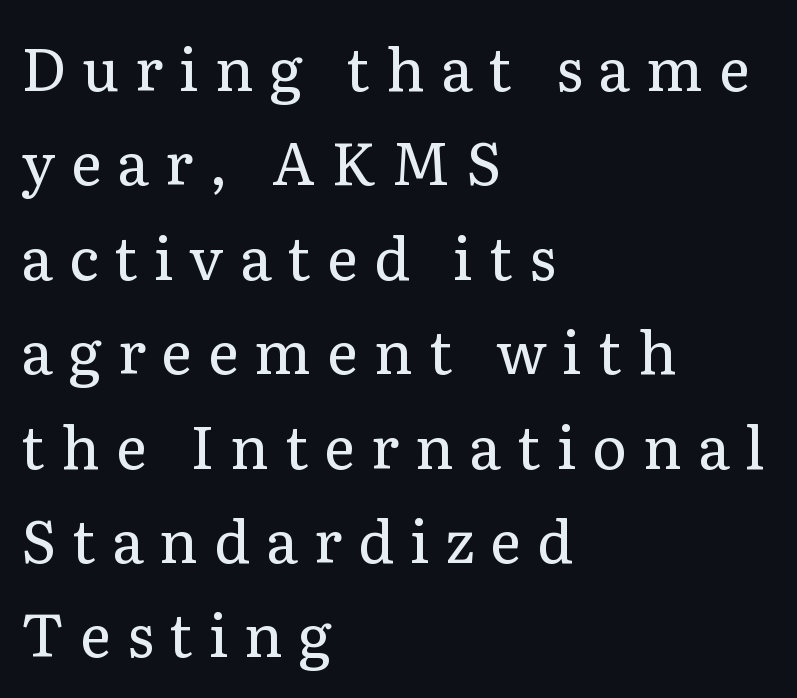
{"serif": "yes", "italic": "no", "bold": "no", "weight": "regular", "width": "normal", "stroke_contrast": "low", "x_height": "medium", "monospaced": "no", "underline": "no", "align": "left", "line_spacing": "normal", "line_spacing_ratio": 1.6, "letter_spacing": "wide", "letter_spacing_em": 0.27, "glyph_px": 59}
